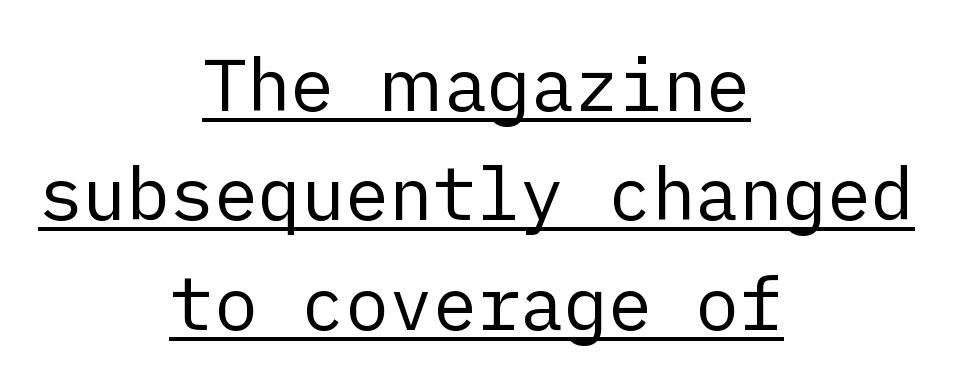
No extra tracking has been applied to these lines. These lines are centered, leaving both edges ragged. You can tell from the bare stems that sans-serif type was used. Caption: lettering with a line underneath. Successive baselines arrive at the customary interval. The font is comparable to plain body text, perhaps lighter.
